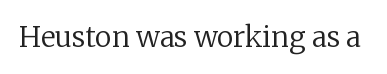
The image shows 28 px regular-weight serif type, upright; set normal letter spacing, not underlined; low stroke contrast and a medium x-height.
